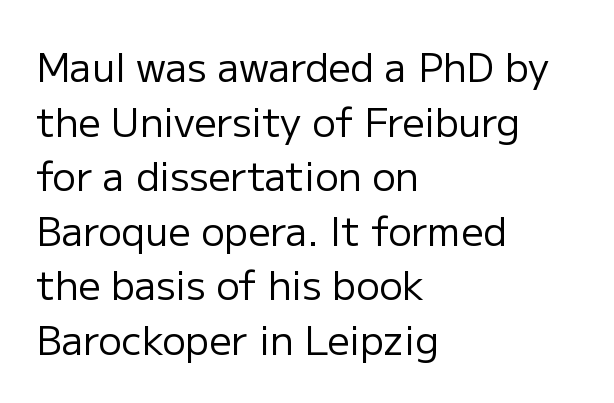
{"serif": "no", "italic": "no", "bold": "no", "weight": "regular", "width": "normal", "stroke_contrast": "low", "x_height": "medium", "monospaced": "no", "underline": "no", "align": "left", "line_spacing": "normal", "line_spacing_ratio": 1.4, "letter_spacing": "normal", "letter_spacing_em": 0.0, "glyph_px": 39}
